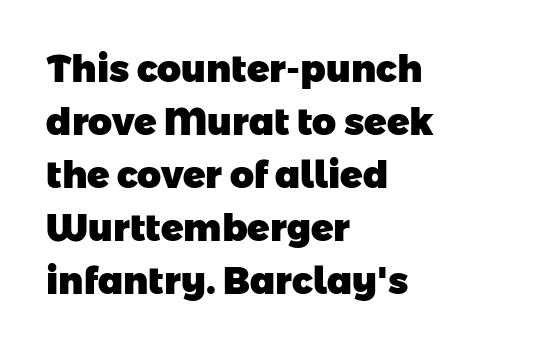
{"serif": "no", "bold": "yes", "weight": "heavy", "width": "normal", "stroke_contrast": "low", "x_height": "medium", "monospaced": "no", "underline": "no", "align": "left", "line_spacing": "normal", "line_spacing_ratio": 1.43, "letter_spacing": "normal", "letter_spacing_em": 0.0, "glyph_px": 37}
